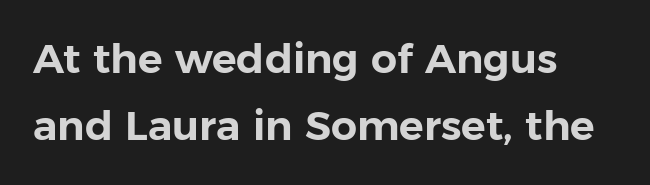
{"serif": "no", "italic": "no", "width": "normal", "stroke_contrast": "low", "x_height": "medium", "monospaced": "no", "underline": "no", "align": "left", "line_spacing": "normal", "line_spacing_ratio": 1.64, "letter_spacing": "normal", "letter_spacing_em": 0.0, "glyph_px": 41}
